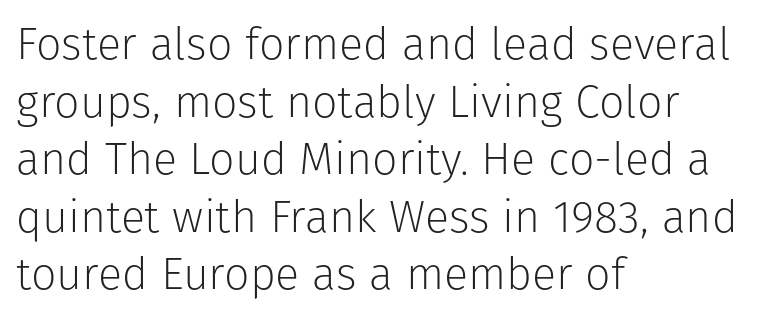
{"serif": "no", "italic": "no", "bold": "no", "weight": "light", "width": "normal", "stroke_contrast": "low", "x_height": "medium", "monospaced": "no", "underline": "no", "align": "left", "line_spacing": "normal", "line_spacing_ratio": 1.28, "letter_spacing": "normal", "letter_spacing_em": 0.0, "glyph_px": 45}
